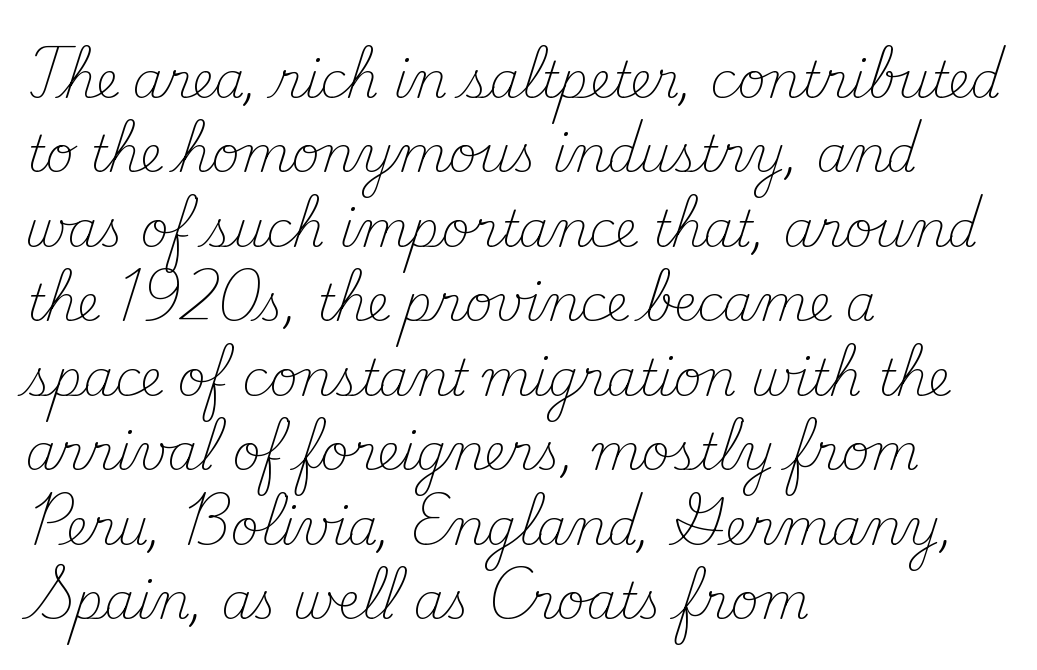
The image shows 49 px light serif type; set left-aligned, normal line spacing (1.52x), normal letter spacing, not underlined; medium stroke contrast and a small x-height.
